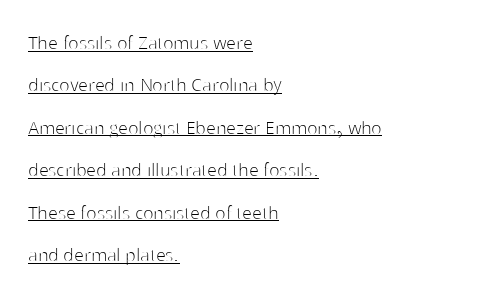
Q: Is the text bold? A: No.
Q: Is the text italic (slanted)? A: No, it is upright.
Q: Is the text underlined? A: Yes.
Q: How is the paragraph aligned? A: Left-aligned.
Q: Is the spacing between letters normal or unusually wide? A: Normal.
Q: Is the spacing between lines tight, normal or loose? A: Loose.
